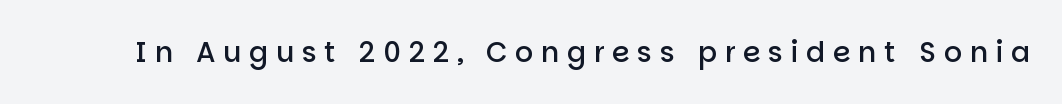
{"serif": "no", "italic": "no", "bold": "semi", "weight": "semibold", "width": "normal", "stroke_contrast": "low", "x_height": "large", "monospaced": "no", "underline": "no", "letter_spacing": "wide", "letter_spacing_em": 0.28, "glyph_px": 28}
